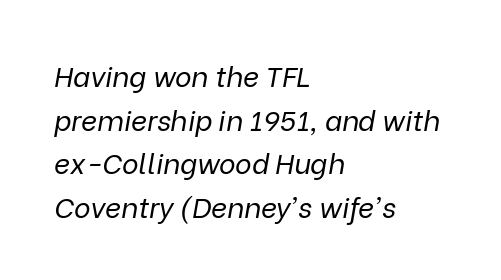
{"italic": "yes", "lean": "right", "slant_degrees": 9, "bold": "no", "weight": "regular", "width": "normal", "stroke_contrast": "low", "x_height": "medium", "monospaced": "no", "underline": "no", "align": "left", "line_spacing": "normal", "line_spacing_ratio": 1.56, "letter_spacing": "normal", "letter_spacing_em": 0.0, "glyph_px": 28}
